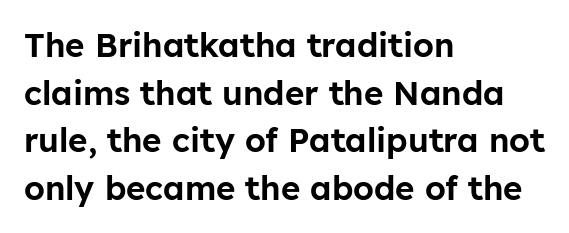
Leading: standard. Line beginnings align vertically; line endings do not. Spacing verdict: proportional, widths tailored to each character. It's the straight-up-and-down kind of type.
